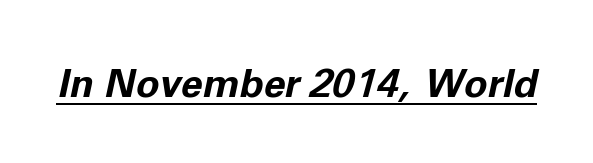
Q: Is the text bold? A: Yes.
Q: Is the text italic (slanted)? A: Yes, it leans right by about 11 degrees.
Q: Is the text underlined? A: Yes.
Q: Is the spacing between letters normal or unusually wide? A: Normal.
Q: Width (condensed, normal, or wide)? A: Normal.
Q: Stroke contrast? A: Low.
Q: x-height? A: Medium.
Q: Monospaced? A: No.
